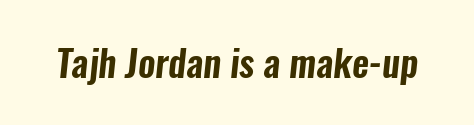
There is no visible air inserted between adjacent glyphs. A clean baseline with only descenders dipping below it. Typographically, this falls in the sans-serif category. A typesetter would call this proportional, since set widths differ per character.
